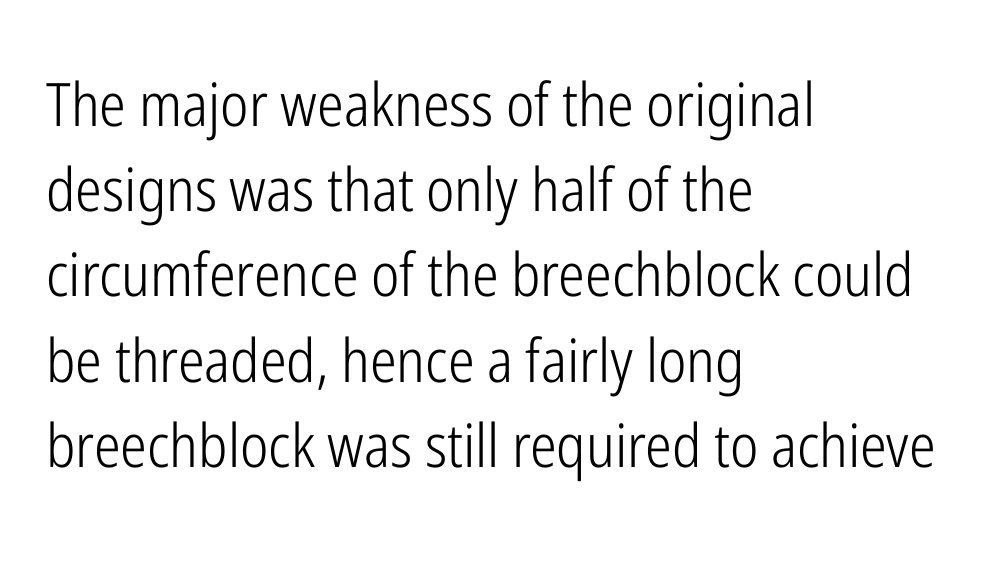
{"serif": "no", "italic": "no", "bold": "no", "weight": "light", "width": "condensed", "stroke_contrast": "low", "x_height": "medium", "monospaced": "no", "underline": "no", "align": "left", "line_spacing": "normal", "line_spacing_ratio": 1.42, "letter_spacing": "normal", "letter_spacing_em": 0.0, "glyph_px": 60}
